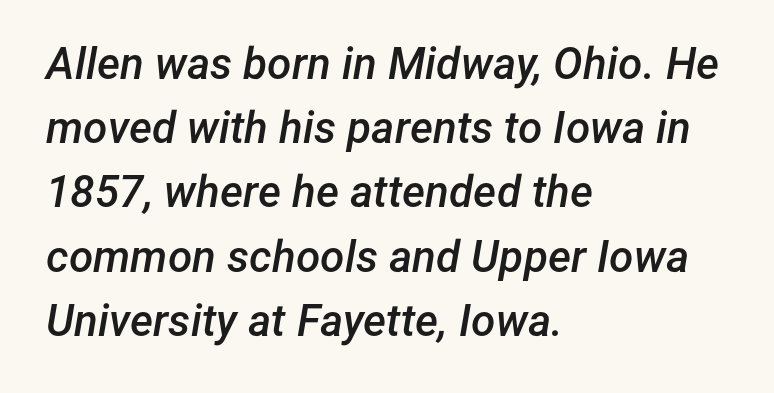
Q: Is the text bold? A: Semi-bold.
Q: Is the text italic (slanted)? A: Yes, it leans right by about 12 degrees.
Q: Is the text underlined? A: No.
Q: How is the paragraph aligned? A: Left-aligned.
Q: Is the spacing between letters normal or unusually wide? A: Normal.
Q: Is the spacing between lines tight, normal or loose? A: Normal.
Q: Width (condensed, normal, or wide)? A: Normal.
Q: Stroke contrast? A: Low.
Q: x-height? A: Medium.
Q: Monospaced? A: No.
